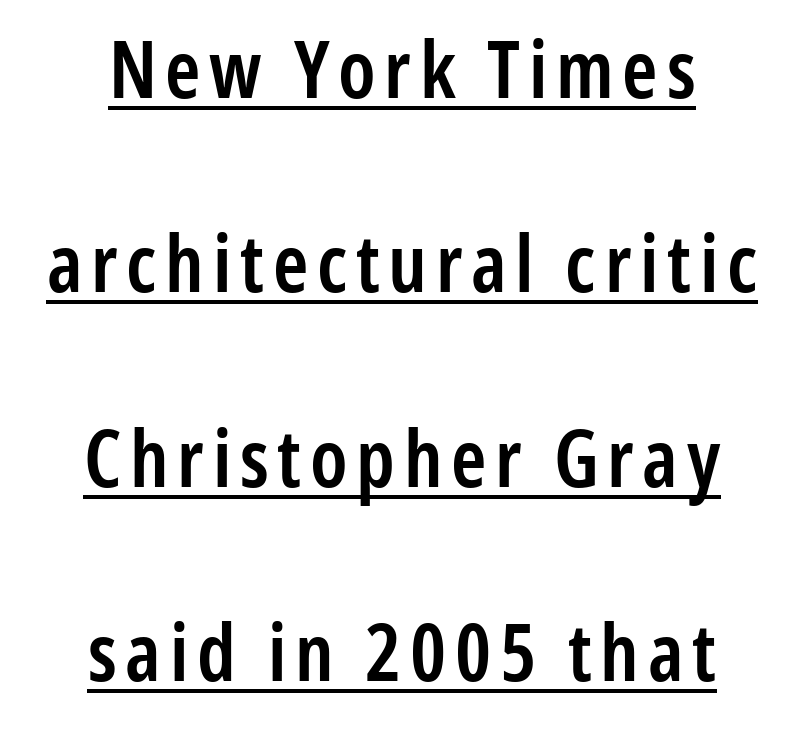
Q: Is the text bold? A: Semi-bold.
Q: Is the text italic (slanted)? A: No, it is upright.
Q: Is the typeface a serif or a sans-serif typeface? A: Sans-serif.
Q: Is the text underlined? A: Yes.
Q: How is the paragraph aligned? A: Centered.
Q: Is the spacing between lines tight, normal or loose? A: Loose.
Q: Width (condensed, normal, or wide)? A: Condensed.
Q: Stroke contrast? A: Low.
Q: x-height? A: Medium.
Q: Monospaced? A: No.
